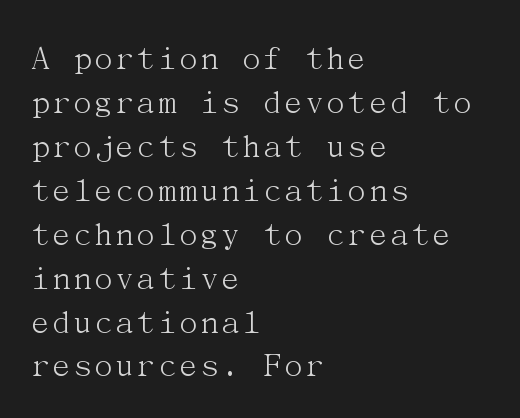
The image shows 36 px light serif type, upright; set left-aligned, line spacing 1.22x, normal letter spacing, not underlined; medium stroke contrast and a medium x-height.
